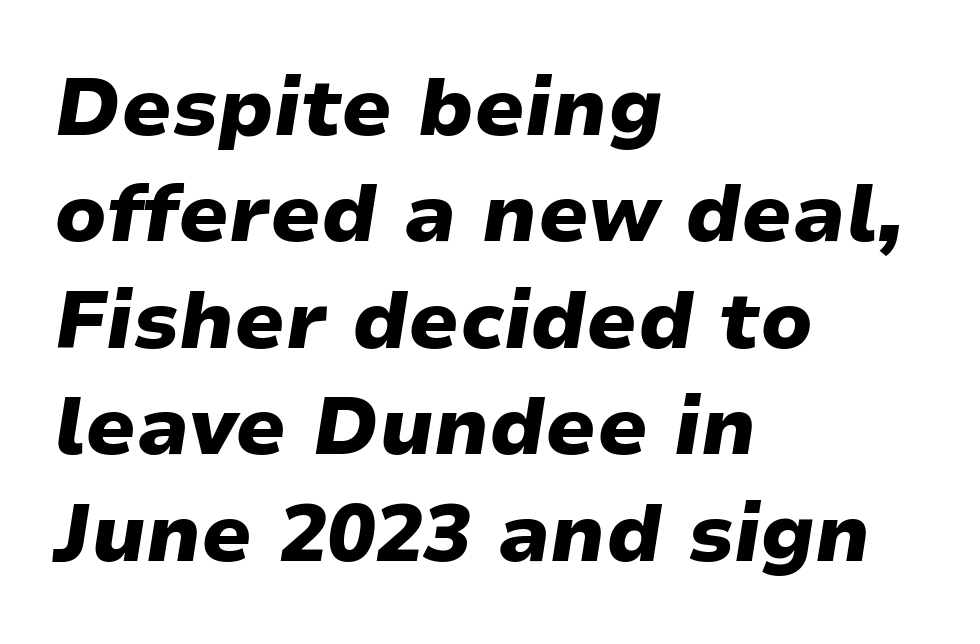
Heft: maximum for text — a bold. What's the leading like? Ordinary, nothing unusual. Every character sits at an angle, as italics do. Character widths vary here, with narrow letters taking less room than wide ones.
